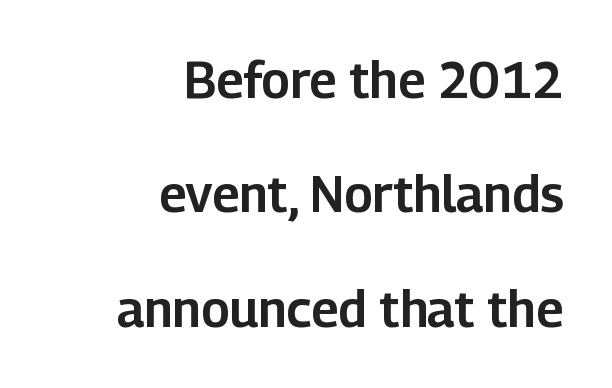
The image shows 50 px sans-serif type, upright; set right-aligned, loose line spacing (2.29x), normal letter spacing, not underlined; low stroke contrast and a medium x-height.
